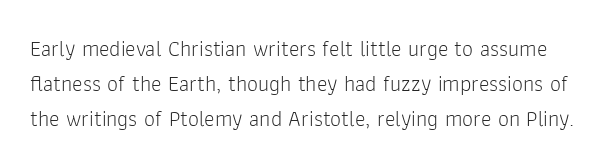
The image shows 22 px text type, upright; set normal line spacing (1.59x), normal letter spacing, not underlined.
